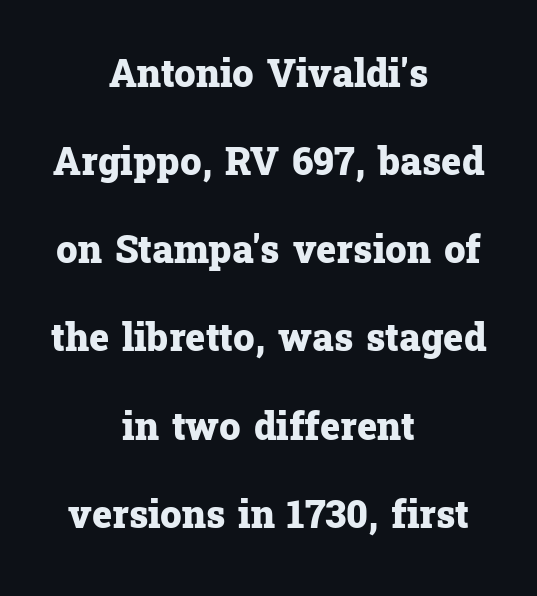
Compared with typical paragraphs, the rows here are farther apart. Tracking here is standard; glyphs follow each other at the usual distance. Italic? Not at all — the glyphs are vertical. Does the copy run flush right? No — it is centered line by line. Old-style or modern, the face here clearly has serifs.
